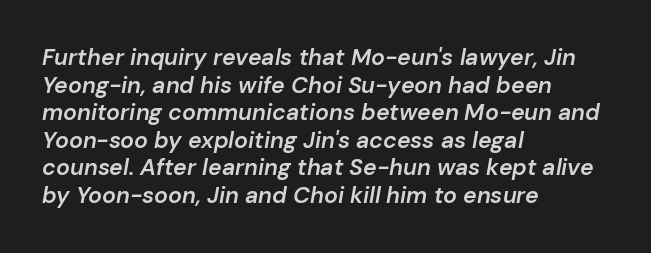
{"italic": "yes", "lean": "right", "slant_degrees": 10, "bold": "semi", "underline": "no", "align": "left", "line_spacing_ratio": 1.2, "letter_spacing": "normal", "letter_spacing_em": 0.0, "glyph_px": 23}
